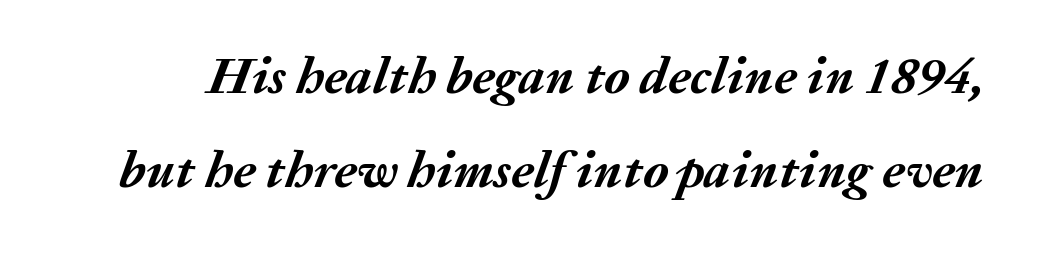
The image shows 52 px semibold type, italic (leaning right); set line spacing 1.81x, normal letter spacing, not underlined; medium stroke contrast and a medium x-height.
